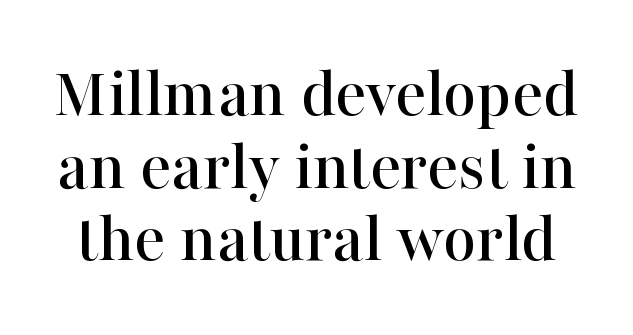
Q: Is the text italic (slanted)? A: No, it is upright.
Q: Is the typeface a serif or a sans-serif typeface? A: Serif.
Q: Is the text underlined? A: No.
Q: Is the spacing between letters normal or unusually wide? A: Normal.
Q: Is the spacing between lines tight, normal or loose? A: Tight.
Q: Width (condensed, normal, or wide)? A: Normal.
Q: Stroke contrast? A: High.
Q: x-height? A: Medium.
Q: Monospaced? A: No.
